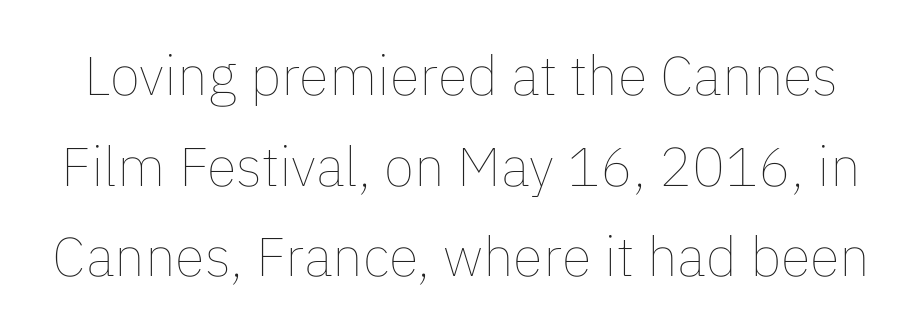
The image shows 55 px thin type, upright; set normal line spacing (1.65x), normal letter spacing, not underlined; low stroke contrast and a medium x-height.
